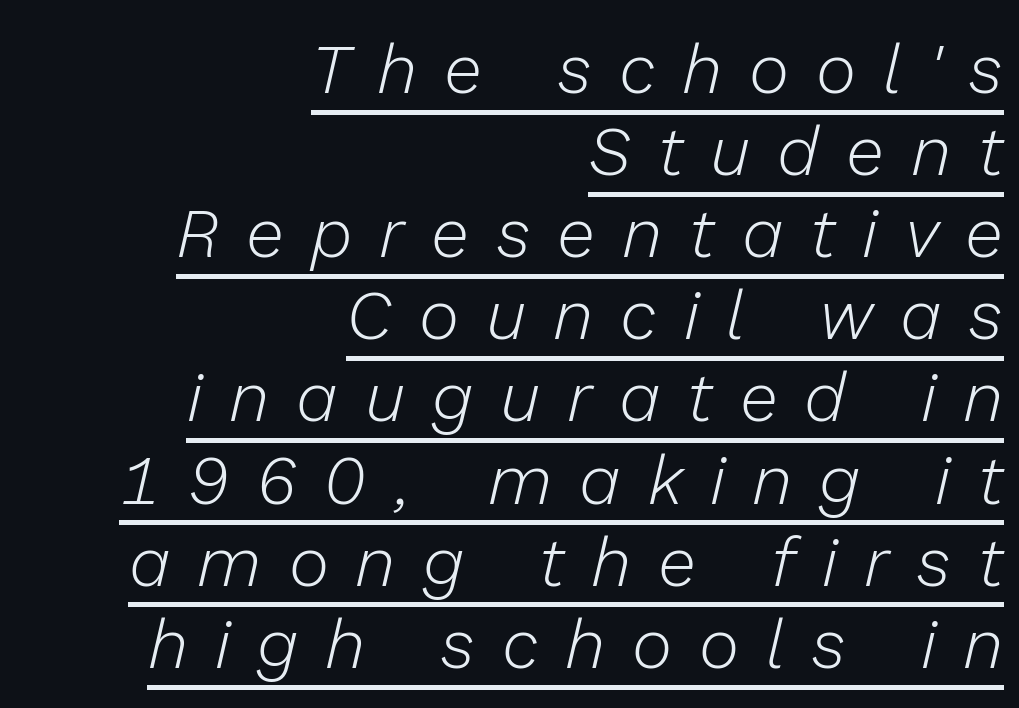
Q: Is the text bold? A: No.
Q: Is the text italic (slanted)? A: Yes, it leans right by about 13 degrees.
Q: Is the text underlined? A: Yes.
Q: How is the paragraph aligned? A: Right-aligned.
Q: Is the spacing between letters normal or unusually wide? A: Unusually wide.
Q: Width (condensed, normal, or wide)? A: Normal.
Q: Stroke contrast? A: Low.
Q: x-height? A: Medium.
Q: Monospaced? A: No.
